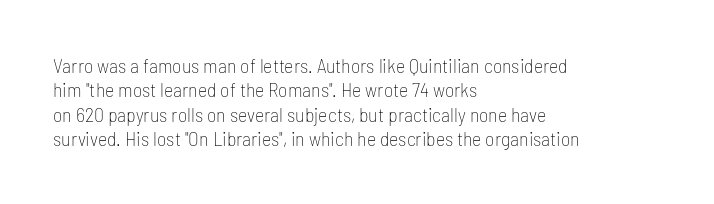
{"italic": "no", "bold": "no", "underline": "no", "align": "left", "line_spacing_ratio": 1.22, "letter_spacing": "normal", "letter_spacing_em": 0.0, "glyph_px": 20}
